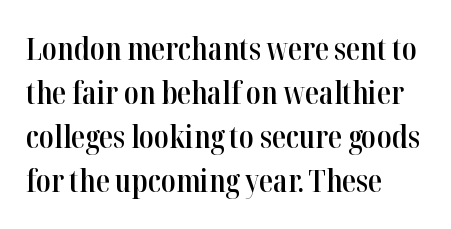
A roman cut, with each character standing at attention. Note the varied advance widths — an 'i' is clearly narrower than an 'm'. Students, observe: this is what conventionally led text looks like. The letters sit at their default tracking, neither squeezed nor spread. In terms of weight, the rendering is demibold, just under bold. Beneath every word, the page is bare.
